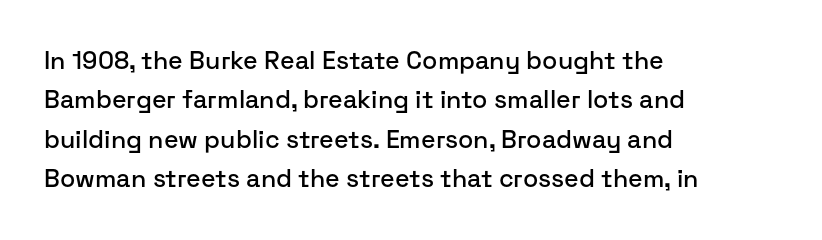
The setting favours the left margin, as ordinary paragraphs usually do. Is there any slant? The stems are plumb. A bare baseline throughout the passage. The letterforms sit shoulder to shoulder at normal distance. These lines sit exactly where default settings would place them.
